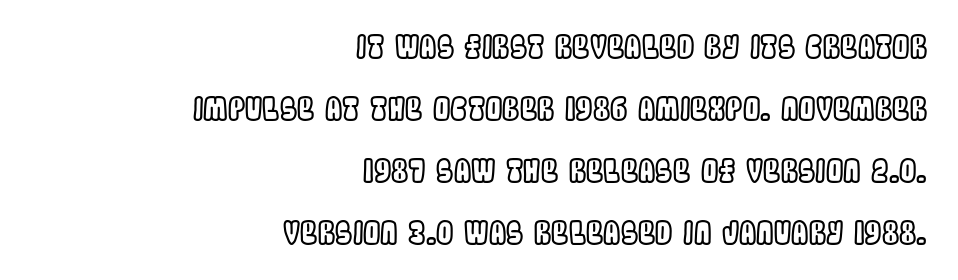
Q: Is the text italic (slanted)? A: No, it is upright.
Q: Is the text underlined? A: No.
Q: How is the paragraph aligned? A: Right-aligned.
Q: Is the spacing between letters normal or unusually wide? A: Normal.
Q: Is the spacing between lines tight, normal or loose? A: Loose.
Q: Width (condensed, normal, or wide)? A: Condensed.
Q: x-height? A: Large.
Q: Monospaced? A: No.
